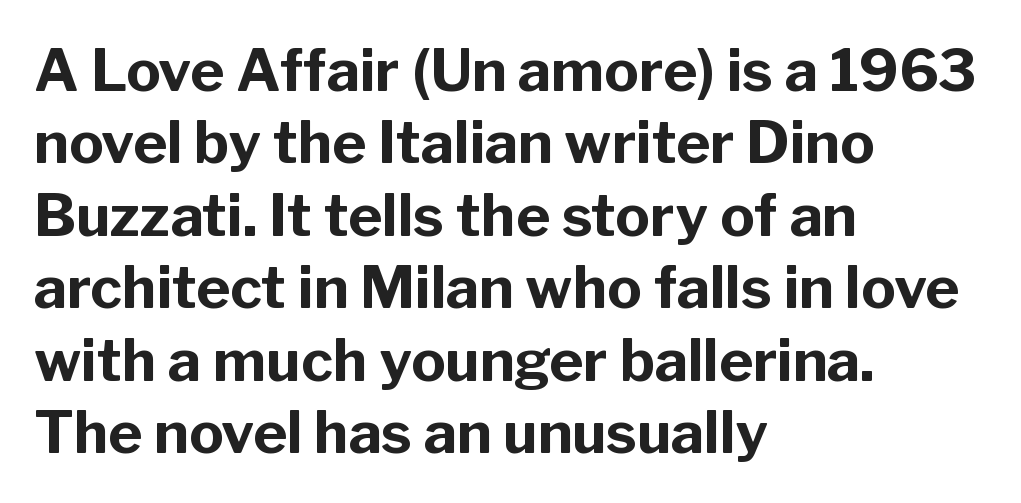
The image shows 58 px bold sans-serif type, upright; set left-aligned, normal line spacing (1.25x), normal letter spacing, not underlined; low stroke contrast and a medium x-height.
